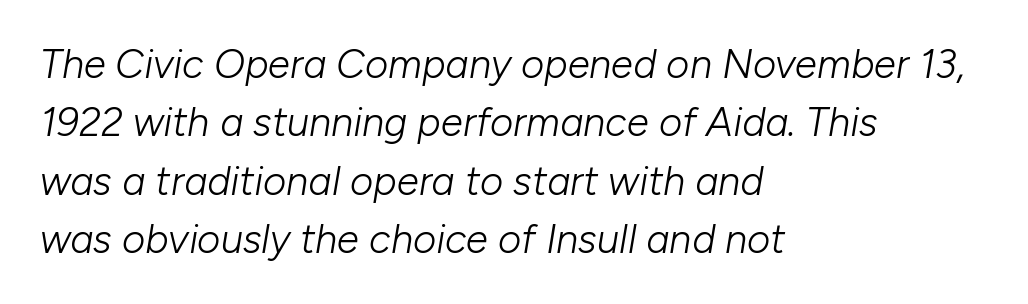
The image shows 40 px light type, italic (leaning right); set left-aligned, normal line spacing (1.46x), normal letter spacing, not underlined; low stroke contrast and a medium x-height.
